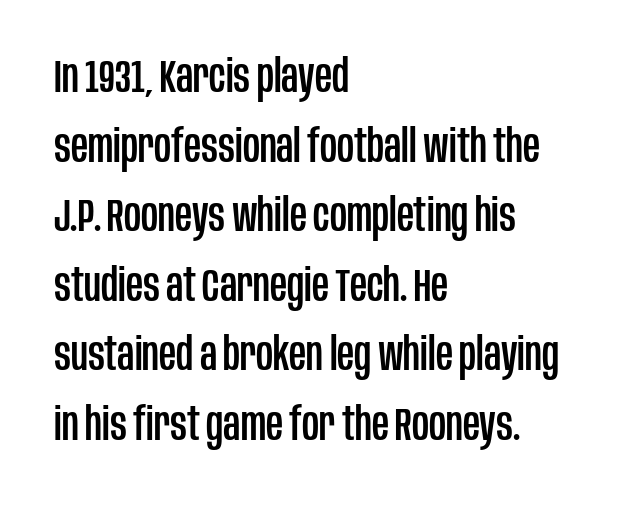
Q: Is the text italic (slanted)? A: No, it is upright.
Q: Is the typeface a serif or a sans-serif typeface? A: Sans-serif.
Q: Is the text underlined? A: No.
Q: How is the paragraph aligned? A: Left-aligned.
Q: Is the spacing between letters normal or unusually wide? A: Normal.
Q: Is the spacing between lines tight, normal or loose? A: Normal.
Q: Width (condensed, normal, or wide)? A: Condensed.
Q: Stroke contrast? A: Low.
Q: x-height? A: Large.
Q: Monospaced? A: No.
